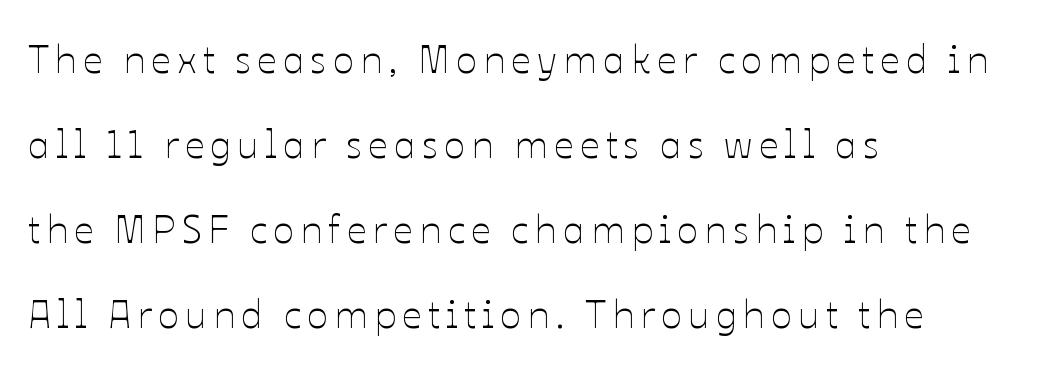
The strokes are not fattened; the text isn't bold. The letters advance in unequal steps, a hallmark of proportional type. A roman cut, with each character standing at attention. Loosely led — the rows are spread out.
